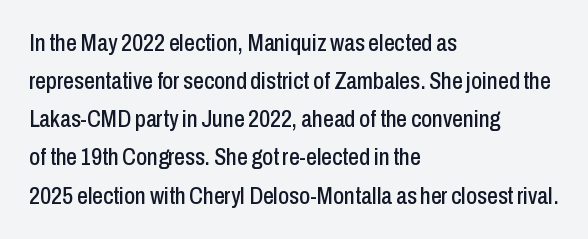
A normal amount of white space separates one row of letters from the next. In terms of letterspacing, this is plain default setting. Quick note: not italic, upright. Only glyphs here, with clear space below each row. Horizontally, the lines are justified to the leading edge only.
